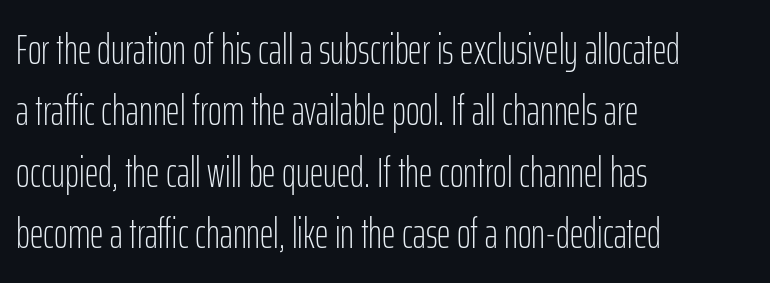
Do the letters lean? They stand straight. One glance says typical: line gaps are just what's usual. Note the varied advance widths — an 'i' is clearly narrower than an 'm'. The tracking reads as untouched default to a designer's eye.
